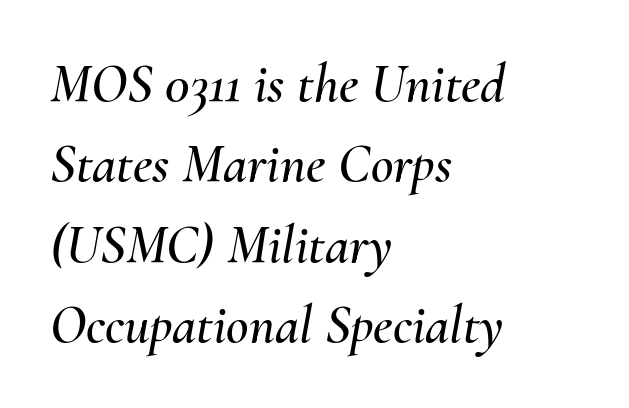
Typeset ragged right — the left edge is the straight one. This sample has the flowing, uneven cadence of proportional lettering. How would I describe the line gaps? Plain and ordinary. The whole block is typeset with a tilt. Letters rest on an invisible, unmarked baseline. The rendering keeps characters at their native spacing.
